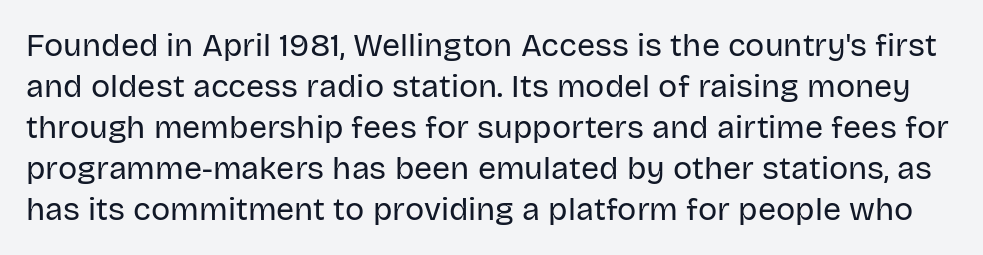
The image shows 32 px regular-weight sans-serif type, upright; set normal line spacing (1.28x), normal letter spacing, not underlined; low stroke contrast and a large x-height.
